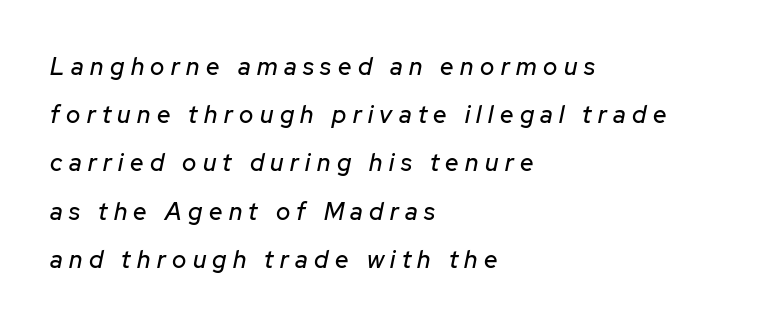
The image shows 24 px text type, italic (leaning right); set left-aligned, loose line spacing (2.01x), unusually wide letter spacing (+0.27 em), not underlined.
